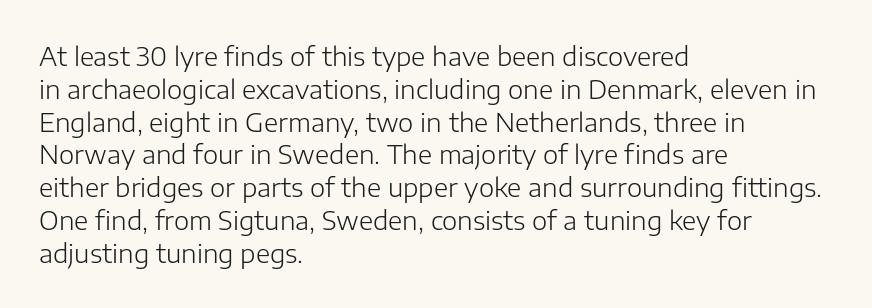
Q: Is the text bold? A: No.
Q: Is the text italic (slanted)? A: No, it is upright.
Q: Is the text underlined? A: No.
Q: How is the paragraph aligned? A: Left-aligned.
Q: Is the spacing between letters normal or unusually wide? A: Normal.
Q: Is the spacing between lines tight, normal or loose? A: Normal.
